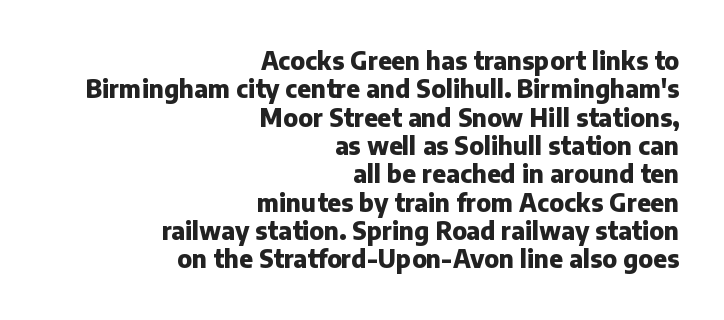
{"italic": "no", "bold": "yes", "underline": "no", "align": "right", "line_spacing_ratio": 1.18, "letter_spacing": "normal", "letter_spacing_em": 0.0, "glyph_px": 24}
